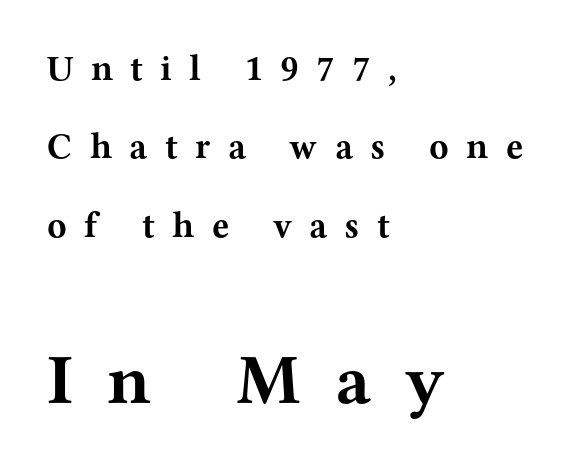
Vertical spacing — loose. No word sits above an underline. Reading top to bottom, the characters get bigger at the block break. Classification — serif. The rag falls on the right side of this text block.
